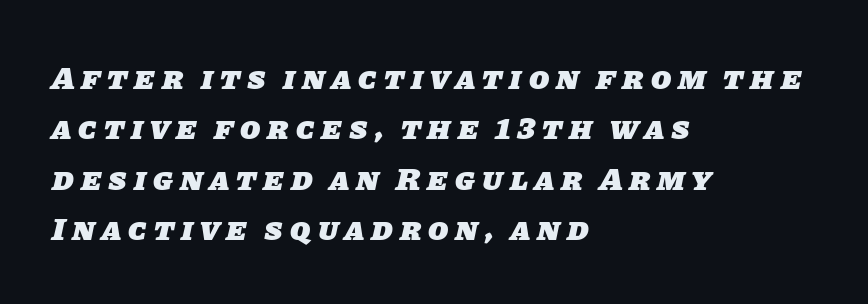
{"bold": "yes", "weight": "heavy", "width": "normal", "stroke_contrast": "low", "x_height": "large", "monospaced": "no", "underline": "no", "align": "left", "line_spacing": "normal", "line_spacing_ratio": 1.53, "letter_spacing": "wide", "letter_spacing_em": 0.21, "glyph_px": 33}
